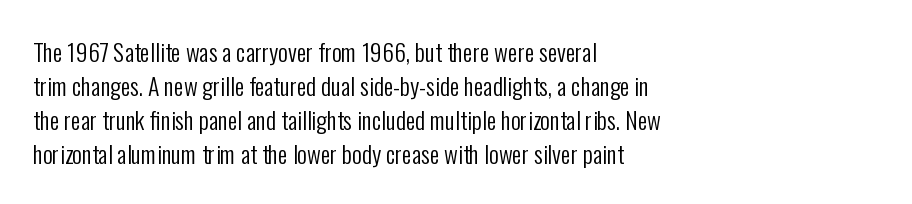
{"italic": "no", "bold": "no", "underline": "no", "align": "left", "line_spacing": "normal", "line_spacing_ratio": 1.41, "letter_spacing": "normal", "letter_spacing_em": 0.0, "glyph_px": 24}
